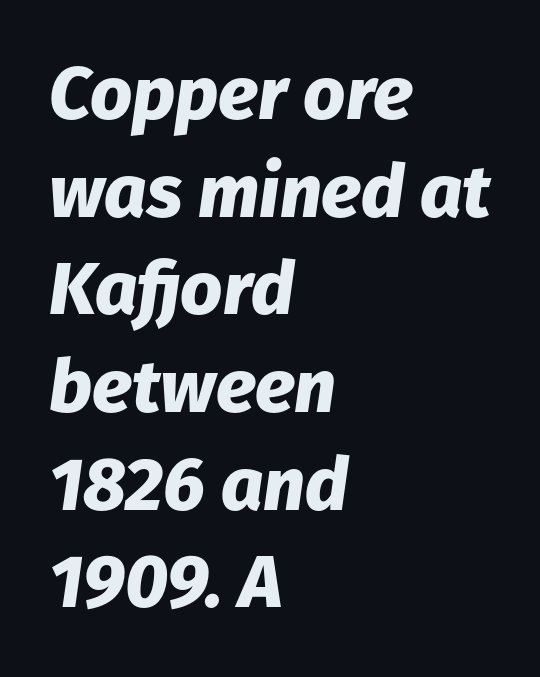
Q: Is the text bold? A: Yes.
Q: Is the text italic (slanted)? A: Yes, it leans right by about 8 degrees.
Q: Is the text underlined? A: No.
Q: How is the paragraph aligned? A: Left-aligned.
Q: Is the spacing between letters normal or unusually wide? A: Normal.
Q: Is the spacing between lines tight, normal or loose? A: Normal.
Q: Width (condensed, normal, or wide)? A: Normal.
Q: Stroke contrast? A: Low.
Q: x-height? A: Medium.
Q: Monospaced? A: No.
